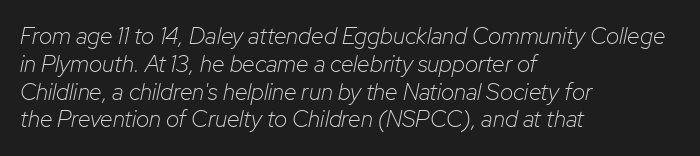
Q: Is the text bold? A: No.
Q: Is the text italic (slanted)? A: Yes, it leans right by about 12 degrees.
Q: Is the text underlined? A: No.
Q: How is the paragraph aligned? A: Left-aligned.
Q: Is the spacing between letters normal or unusually wide? A: Normal.
